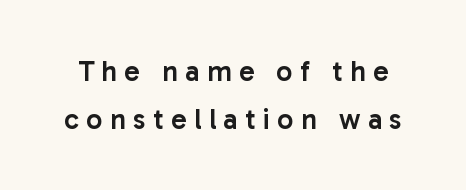
{"serif": "no", "italic": "no", "bold": "semi", "weight": "semibold", "width": "normal", "stroke_contrast": "low", "x_height": "medium", "monospaced": "no", "underline": "no", "line_spacing": "normal", "line_spacing_ratio": 1.64, "letter_spacing": "wide", "letter_spacing_em": 0.25, "glyph_px": 29}
